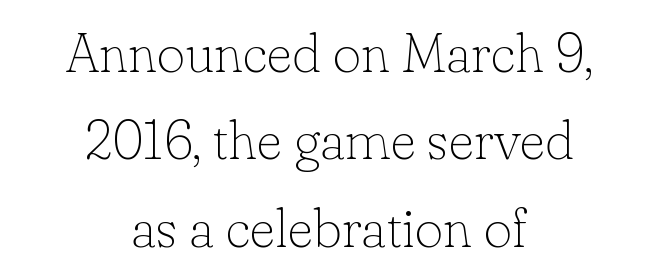
Q: Is the text bold? A: No.
Q: Is the text italic (slanted)? A: No, it is upright.
Q: Is the typeface a serif or a sans-serif typeface? A: Serif.
Q: Is the text underlined? A: No.
Q: How is the paragraph aligned? A: Centered.
Q: Is the spacing between letters normal or unusually wide? A: Normal.
Q: Is the spacing between lines tight, normal or loose? A: Normal.
Q: Width (condensed, normal, or wide)? A: Normal.
Q: Stroke contrast? A: Low.
Q: x-height? A: Small.
Q: Monospaced? A: No.
